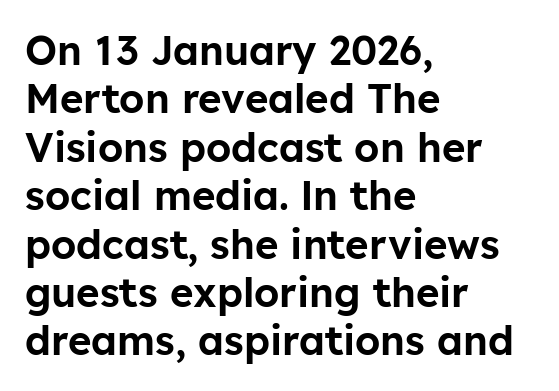
The image shows 40 px sans-serif type, upright; set left-aligned, line spacing 1.21x, normal letter spacing, not underlined; low stroke contrast and a medium x-height.
